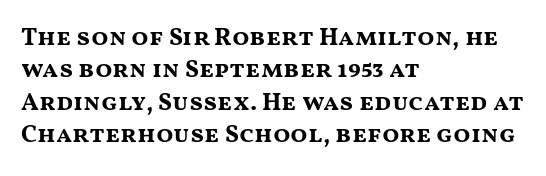
A typesetter would mark this as roman, not italic. The strokes are fattened all the way to bold. Beneath every word, the page is bare. The letters sit at their default tracking, neither squeezed nor spread. Notice how the passage keeps a crisp vertical edge on the left only. The lines sit at an ordinary, default distance from one another.
